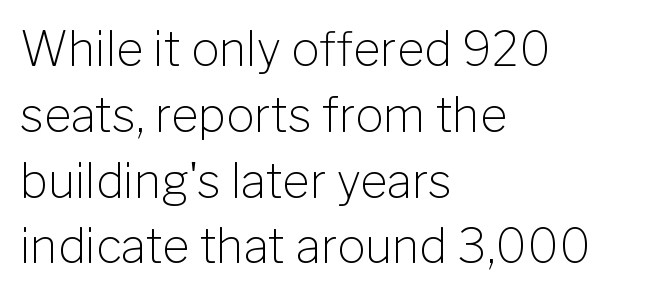
Q: Is the text bold? A: No.
Q: Is the text italic (slanted)? A: No, it is upright.
Q: Is the typeface a serif or a sans-serif typeface? A: Sans-serif.
Q: Is the text underlined? A: No.
Q: How is the paragraph aligned? A: Left-aligned.
Q: Is the spacing between letters normal or unusually wide? A: Normal.
Q: Is the spacing between lines tight, normal or loose? A: Normal.
Q: Width (condensed, normal, or wide)? A: Normal.
Q: Stroke contrast? A: Low.
Q: x-height? A: Medium.
Q: Monospaced? A: No.
